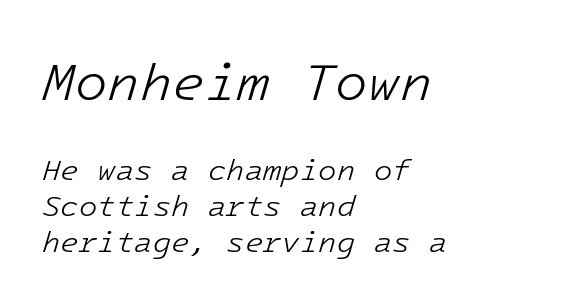
Q: Is the text bold? A: No.
Q: Is the text italic (slanted)? A: Yes, it leans right by about 16 degrees.
Q: Is the text underlined? A: No.
Q: How is the paragraph aligned? A: Left-aligned.
Q: Is the spacing between letters normal or unusually wide? A: Normal.
Q: Which block of text is set in a larger size, the first (top) or the second (bottom)? A: The first (top) one.
Q: Width (condensed, normal, or wide)? A: Normal.
Q: Stroke contrast? A: Low.
Q: x-height? A: Medium.
Q: Monospaced? A: Yes.
